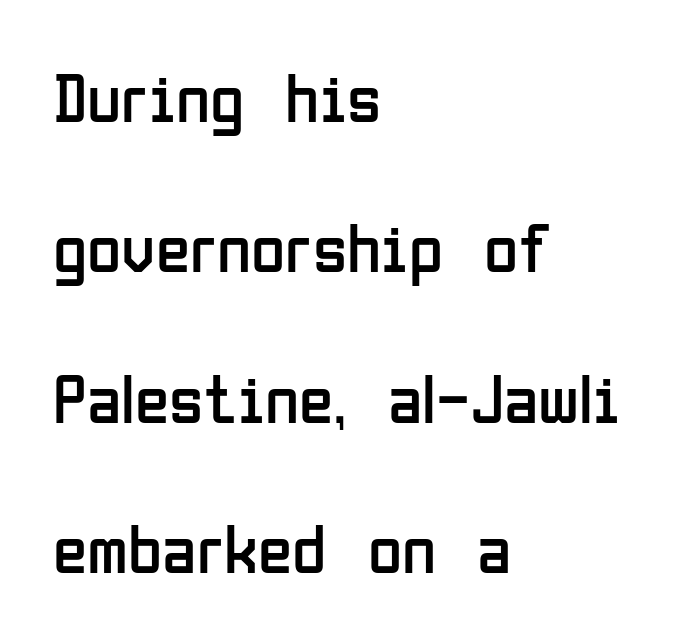
The image shows 70 px regular-weight, condensed sans-serif type, upright; set left-aligned, loose line spacing (2.15x), normal letter spacing, not underlined; low stroke contrast and a medium x-height.
